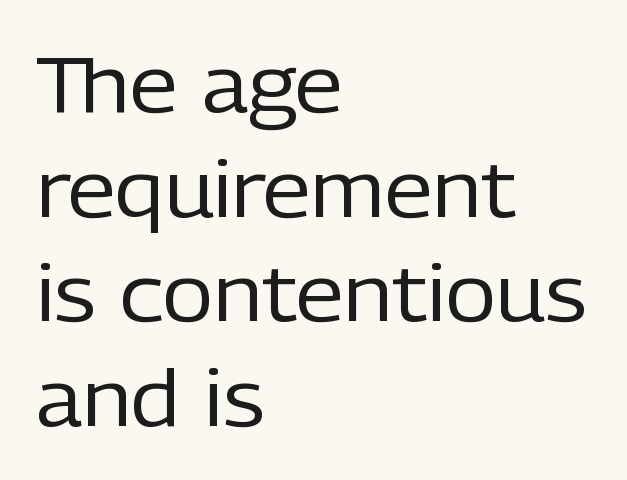
Q: Is the text bold? A: No.
Q: Is the text italic (slanted)? A: No, it is upright.
Q: Is the typeface a serif or a sans-serif typeface? A: Sans-serif.
Q: Is the text underlined? A: No.
Q: How is the paragraph aligned? A: Left-aligned.
Q: Is the spacing between letters normal or unusually wide? A: Normal.
Q: Is the spacing between lines tight, normal or loose? A: Normal.
Q: Width (condensed, normal, or wide)? A: Normal.
Q: Stroke contrast? A: Low.
Q: x-height? A: Medium.
Q: Monospaced? A: No.
